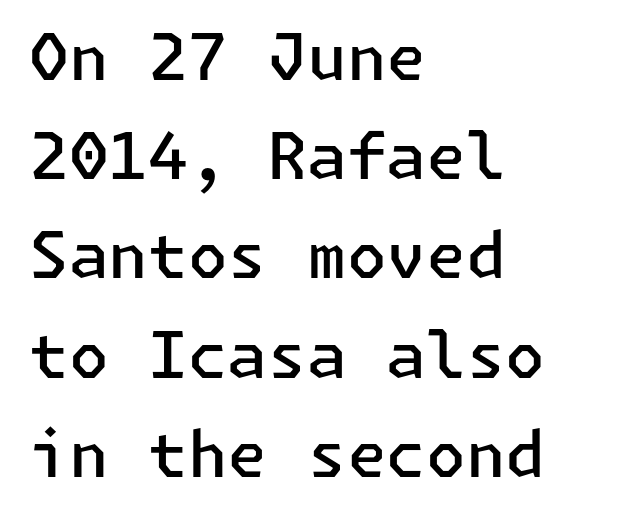
Q: Is the text bold? A: Semi-bold.
Q: Is the text italic (slanted)? A: No, it is upright.
Q: Is the typeface a serif or a sans-serif typeface? A: Sans-serif.
Q: Is the text underlined? A: No.
Q: How is the paragraph aligned? A: Left-aligned.
Q: Is the spacing between letters normal or unusually wide? A: Normal.
Q: Is the spacing between lines tight, normal or loose? A: Normal.
Q: Width (condensed, normal, or wide)? A: Normal.
Q: Stroke contrast? A: Low.
Q: x-height? A: Medium.
